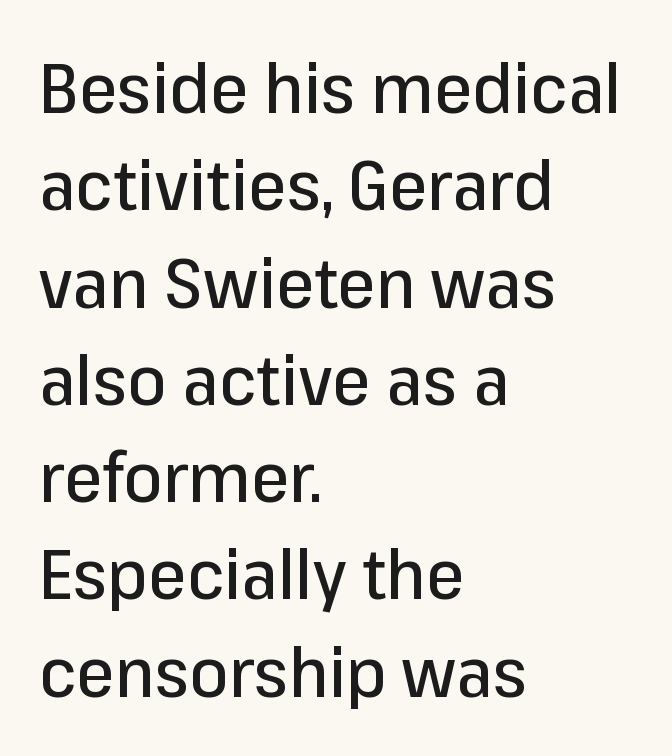
Q: Is the text italic (slanted)? A: No, it is upright.
Q: Is the typeface a serif or a sans-serif typeface? A: Sans-serif.
Q: Is the text underlined? A: No.
Q: How is the paragraph aligned? A: Left-aligned.
Q: Is the spacing between letters normal or unusually wide? A: Normal.
Q: Is the spacing between lines tight, normal or loose? A: Normal.
Q: Width (condensed, normal, or wide)? A: Normal.
Q: Stroke contrast? A: Low.
Q: x-height? A: Medium.
Q: Monospaced? A: No.
